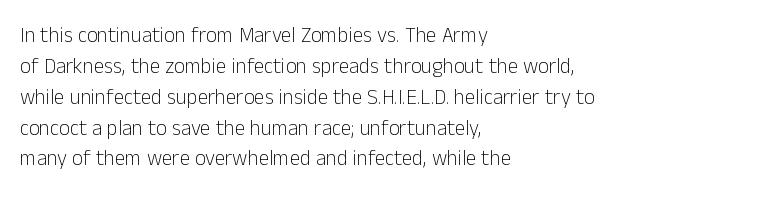
Q: Is the text bold? A: No.
Q: Is the text italic (slanted)? A: No, it is upright.
Q: Is the text underlined? A: No.
Q: How is the paragraph aligned? A: Left-aligned.
Q: Is the spacing between letters normal or unusually wide? A: Normal.
Q: Is the spacing between lines tight, normal or loose? A: Normal.
